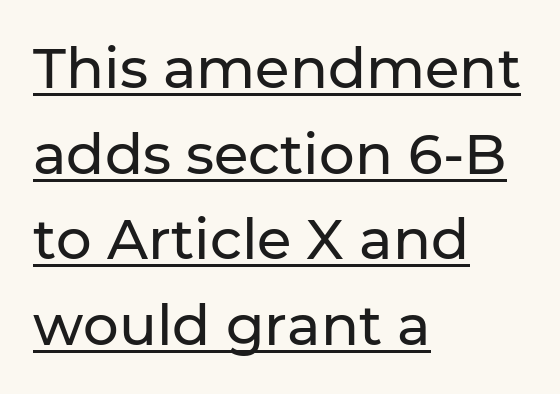
{"serif": "no", "italic": "no", "width": "normal", "stroke_contrast": "low", "x_height": "medium", "monospaced": "no", "underline": "yes", "align": "left", "line_spacing": "normal", "line_spacing_ratio": 1.53, "letter_spacing": "normal", "letter_spacing_em": 0.0, "glyph_px": 56}
